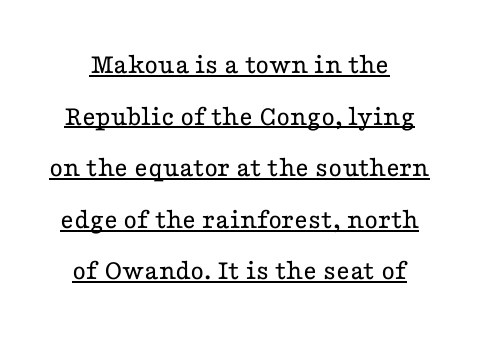
The image shows 29 px regular-weight, wide serif type, upright; set line spacing 1.78x, normal letter spacing, underlined; low stroke contrast and a medium x-height.
